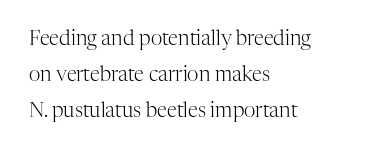
The image shows 20 px text type, upright; set left-aligned, line spacing 1.79x, normal letter spacing, not underlined.
